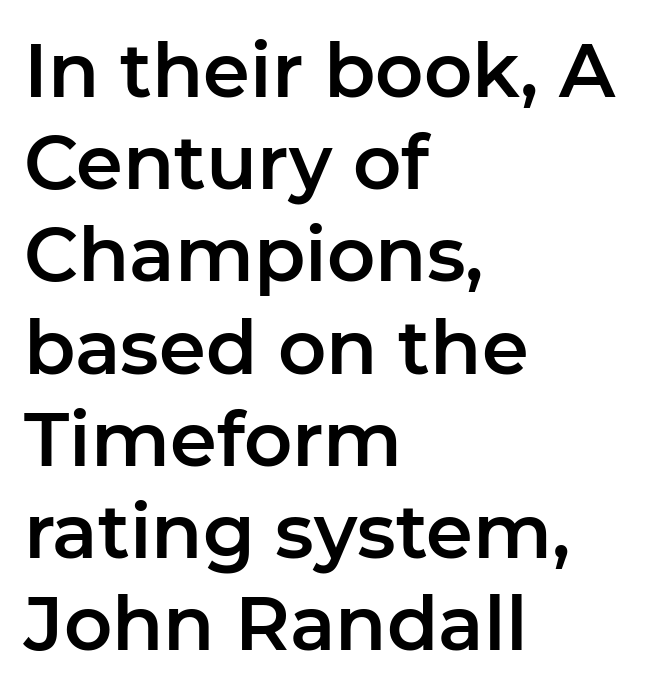
The image shows 75 px sans-serif type, upright; set left-aligned, line spacing 1.23x, normal letter spacing, not underlined; low stroke contrast and a medium x-height.
